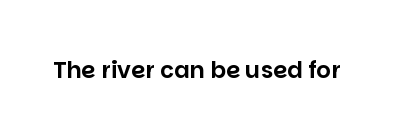
Each word holds together tightly as a unit, with standard inter-letter gaps. Posture: upright roman. The specimen omits any rule beneath the text block's lines.
